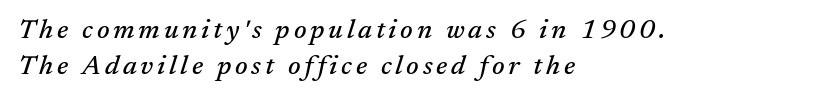
The setting favours the left margin, as ordinary paragraphs usually do. The words here are not underlined. Emphasis-style slanted type is in use. In terms of leading, this rendering sits right in the middle.
